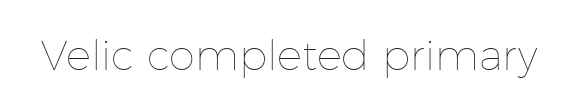
The image shows 42 px thin type, upright; set normal letter spacing, not underlined; low stroke contrast and a medium x-height.
